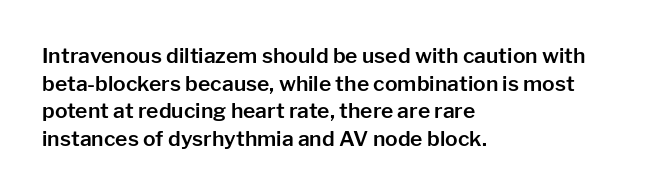
The image shows 21 px text type, upright; set left-aligned, normal line spacing (1.32x), normal letter spacing, not underlined.
